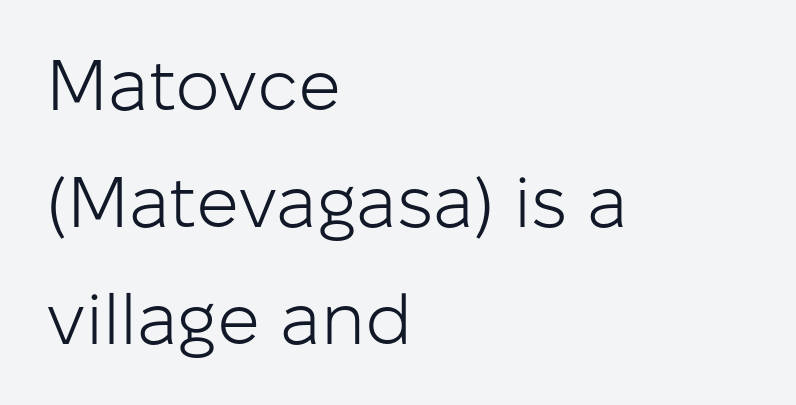
Q: Is the text bold? A: No.
Q: Is the text italic (slanted)? A: No, it is upright.
Q: Is the typeface a serif or a sans-serif typeface? A: Sans-serif.
Q: Is the text underlined? A: No.
Q: How is the paragraph aligned? A: Left-aligned.
Q: Is the spacing between letters normal or unusually wide? A: Normal.
Q: Is the spacing between lines tight, normal or loose? A: Normal.
Q: Width (condensed, normal, or wide)? A: Normal.
Q: Stroke contrast? A: Low.
Q: x-height? A: Medium.
Q: Monospaced? A: No.
